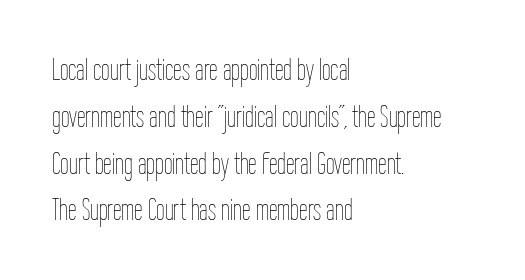
The image shows 31 px thin, condensed type, upright; set left-aligned, normal line spacing (1.51x), normal letter spacing, not underlined; low stroke contrast and a medium x-height.
